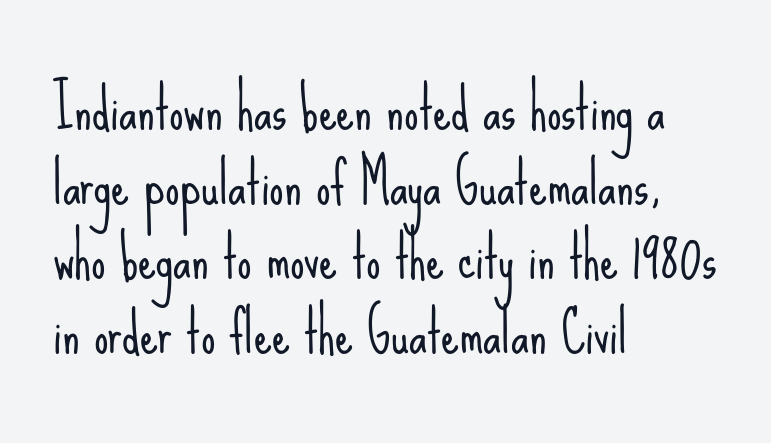
Q: Is the text bold? A: No.
Q: Is the text italic (slanted)? A: No, it is upright.
Q: Is the typeface a serif or a sans-serif typeface? A: Sans-serif.
Q: Is the text underlined? A: No.
Q: How is the paragraph aligned? A: Left-aligned.
Q: Is the spacing between letters normal or unusually wide? A: Normal.
Q: Is the spacing between lines tight, normal or loose? A: Normal.
Q: Width (condensed, normal, or wide)? A: Condensed.
Q: Stroke contrast? A: Low.
Q: x-height? A: Small.
Q: Monospaced? A: No.
